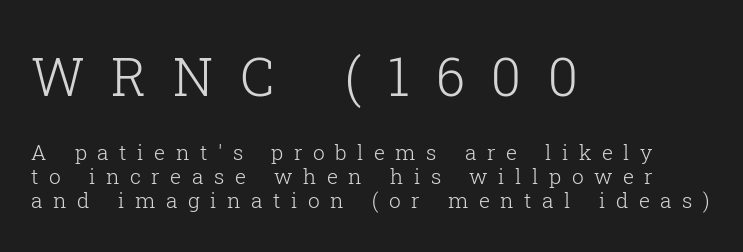
Q: Is the text bold? A: No.
Q: Is the text italic (slanted)? A: No, it is upright.
Q: Is the typeface a serif or a sans-serif typeface? A: Serif.
Q: Is the text underlined? A: No.
Q: How is the paragraph aligned? A: Left-aligned.
Q: Is the spacing between letters normal or unusually wide? A: Unusually wide.
Q: Is the spacing between lines tight, normal or loose? A: Tight.
Q: Which block of text is set in a larger size, the first (top) or the second (bottom)? A: The first (top) one.
Q: Width (condensed, normal, or wide)? A: Normal.
Q: Stroke contrast? A: Low.
Q: x-height? A: Medium.
Q: Monospaced? A: No.
